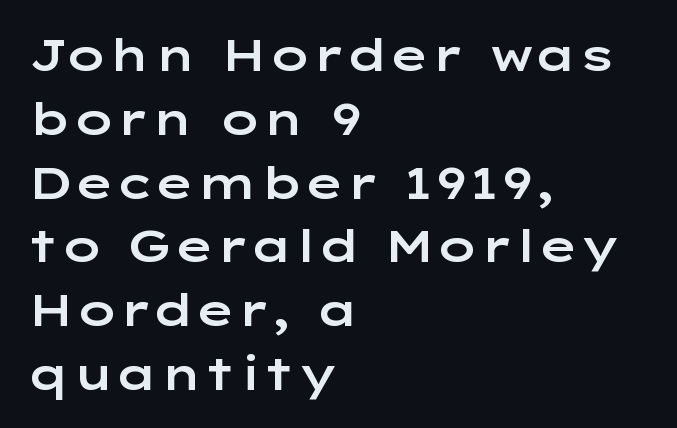
{"serif": "no", "italic": "no", "width": "wide", "stroke_contrast": "low", "x_height": "medium", "monospaced": "no", "underline": "no", "align": "left", "line_spacing": "normal", "line_spacing_ratio": 1.45, "letter_spacing": "normal", "letter_spacing_em": 0.0, "glyph_px": 44}
